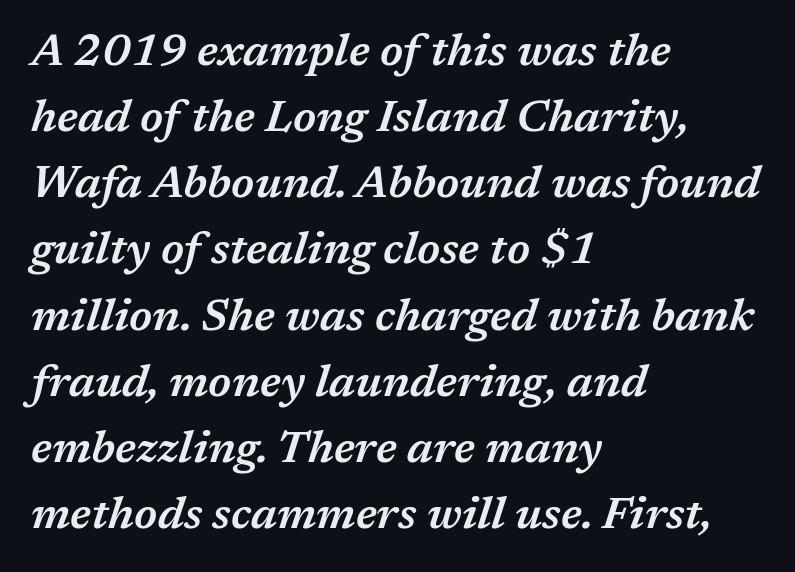
Proportional: the letters do not fall into vertical columns. Descenders hang freely into open space. In CSS terms this would be text-align: left. Observe the ordinary spacing: letters are neighbours, not strangers. If you measured baseline to baseline, you'd find a middling distance.
